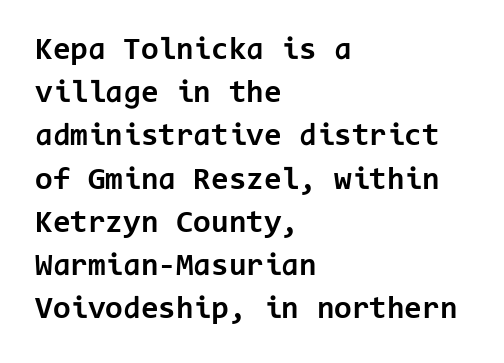
Q: Is the text bold? A: Yes.
Q: Is the text italic (slanted)? A: No, it is upright.
Q: Is the typeface a serif or a sans-serif typeface? A: Sans-serif.
Q: Is the text underlined? A: No.
Q: How is the paragraph aligned? A: Left-aligned.
Q: Is the spacing between letters normal or unusually wide? A: Normal.
Q: Is the spacing between lines tight, normal or loose? A: Normal.
Q: Width (condensed, normal, or wide)? A: Normal.
Q: Stroke contrast? A: Low.
Q: x-height? A: Medium.
Q: Monospaced? A: Yes.
